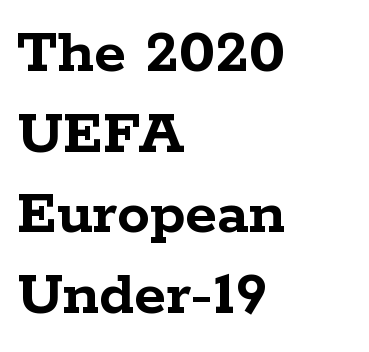
Think of a printed novel: that variable character pitch is what you see here. This sample uses an upright cut, with every glyph sitting square on the baseline. In terms of letterspacing, this is plain default setting. Glance below the letters and you will spot only blank space. The passage is arranged the way most books set body copy — flush left. A full-strength bold gives these letters their thick strokes.
